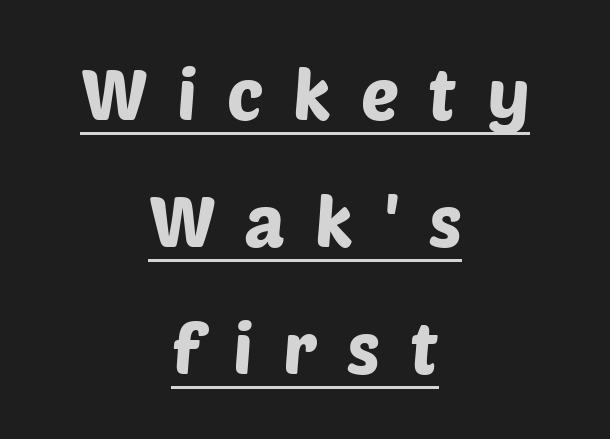
The image shows 71 px sans-serif type; set centered, line spacing 1.79x, unusually wide letter spacing (+0.42 em), underlined; low stroke contrast and a large x-height.
